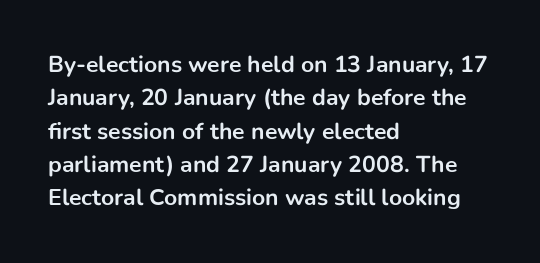
Q: Is the text bold? A: Yes.
Q: Is the text italic (slanted)? A: No, it is upright.
Q: Is the text underlined? A: No.
Q: How is the paragraph aligned? A: Left-aligned.
Q: Is the spacing between letters normal or unusually wide? A: Normal.
Q: Is the spacing between lines tight, normal or loose? A: Normal.
